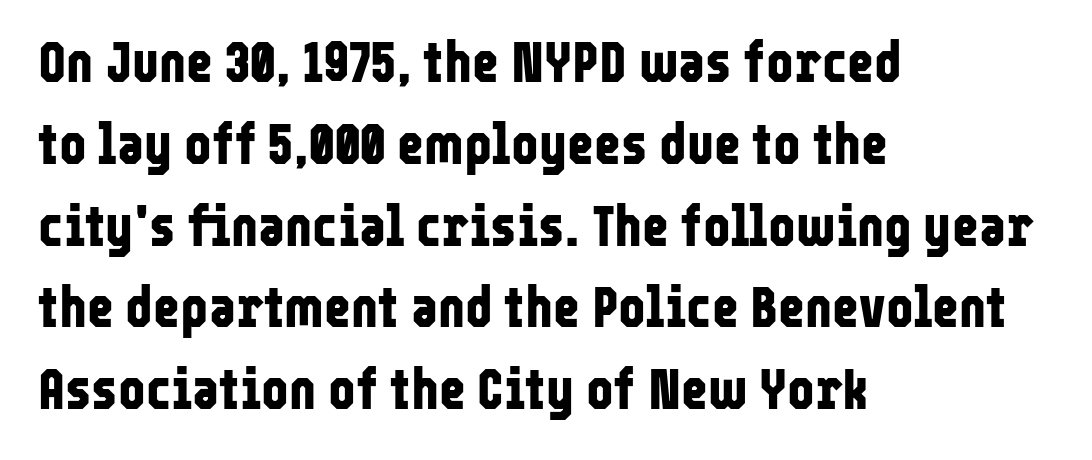
{"serif": "no", "italic": "no", "bold": "yes", "weight": "bold", "width": "condensed", "stroke_contrast": "low", "x_height": "medium", "monospaced": "no", "underline": "no", "align": "left", "line_spacing": "normal", "line_spacing_ratio": 1.41, "letter_spacing": "normal", "letter_spacing_em": 0.0, "glyph_px": 58}
